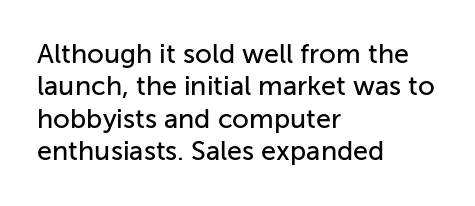
Q: Is the text italic (slanted)? A: No, it is upright.
Q: Is the text underlined? A: No.
Q: How is the paragraph aligned? A: Left-aligned.
Q: Is the spacing between letters normal or unusually wide? A: Normal.
